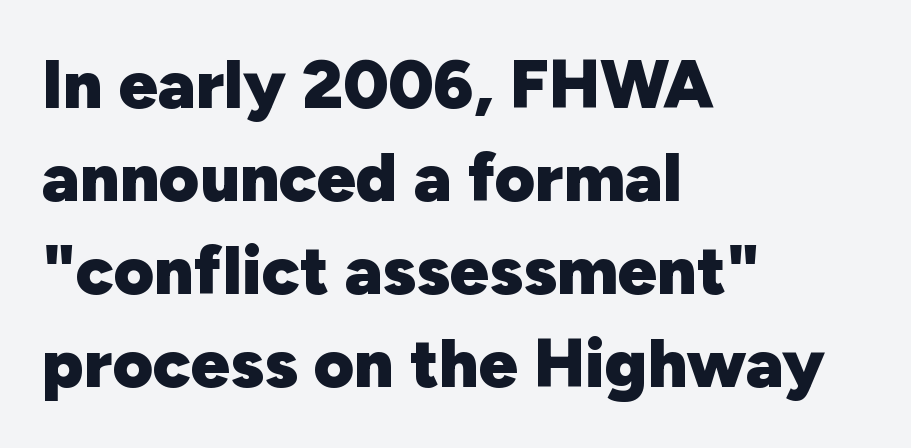
The image shows 69 px heavy sans-serif type, upright; set left-aligned, normal line spacing (1.35x), normal letter spacing, not underlined; low stroke contrast and a medium x-height.
